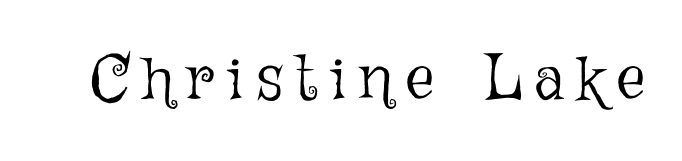
Q: Is the text bold? A: No.
Q: Is the text italic (slanted)? A: No, it is upright.
Q: Is the text underlined? A: No.
Q: Is the spacing between letters normal or unusually wide? A: Unusually wide.
Q: Width (condensed, normal, or wide)? A: Normal.
Q: Stroke contrast? A: Low.
Q: x-height? A: Medium.
Q: Monospaced? A: No.
